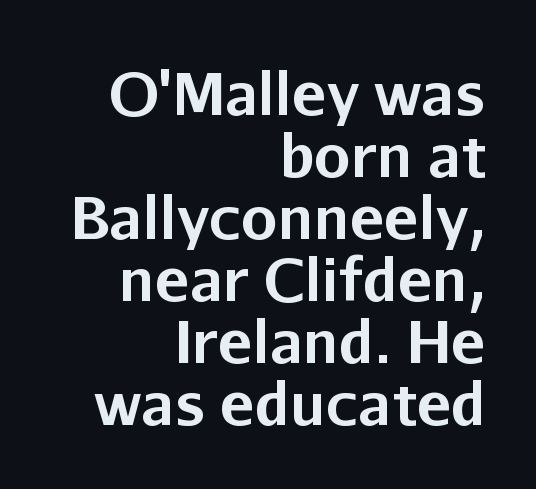
These lines are set flush right with a ragged left edge. Looks like regular typesetting: each glyph gets only the width it needs. Students, note that the glyphs here touch the page at normal intervals. Unmarked baselines from the first word to the last.
